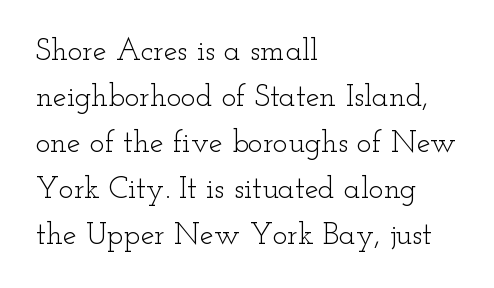
The image shows 31 px light, wide serif type, upright; set left-aligned, normal line spacing (1.48x), normal letter spacing, not underlined; low stroke contrast and a small x-height.
